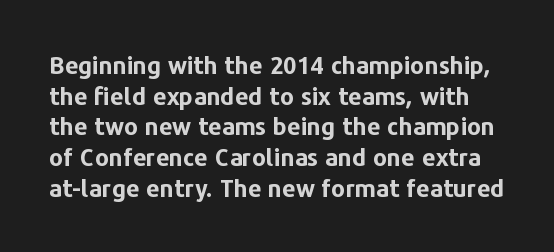
{"italic": "no", "bold": "yes", "underline": "no", "line_spacing": "normal", "line_spacing_ratio": 1.28, "letter_spacing": "normal", "letter_spacing_em": 0.0, "glyph_px": 24}
